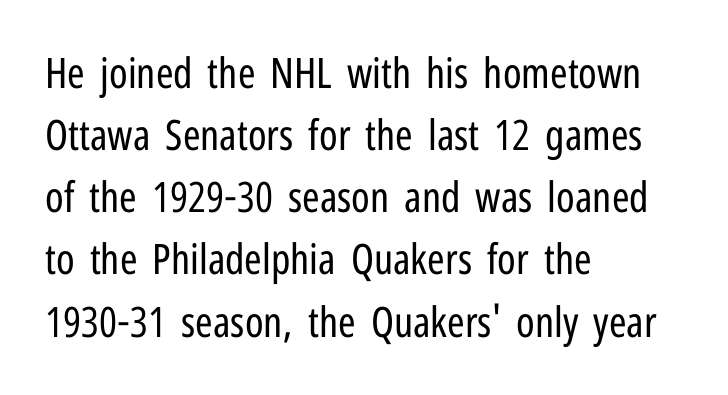
{"serif": "no", "italic": "no", "bold": "no", "weight": "regular", "width": "condensed", "stroke_contrast": "low", "x_height": "medium", "monospaced": "no", "underline": "no", "align": "left", "line_spacing": "normal", "line_spacing_ratio": 1.48, "letter_spacing": "normal", "letter_spacing_em": 0.0, "glyph_px": 42}
